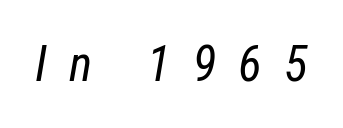
Q: Is the text bold? A: No.
Q: Is the text italic (slanted)? A: Yes, it leans right by about 12 degrees.
Q: Is the text underlined? A: No.
Q: Is the spacing between letters normal or unusually wide? A: Unusually wide.
Q: Width (condensed, normal, or wide)? A: Condensed.
Q: Stroke contrast? A: Low.
Q: x-height? A: Medium.
Q: Monospaced? A: No.
